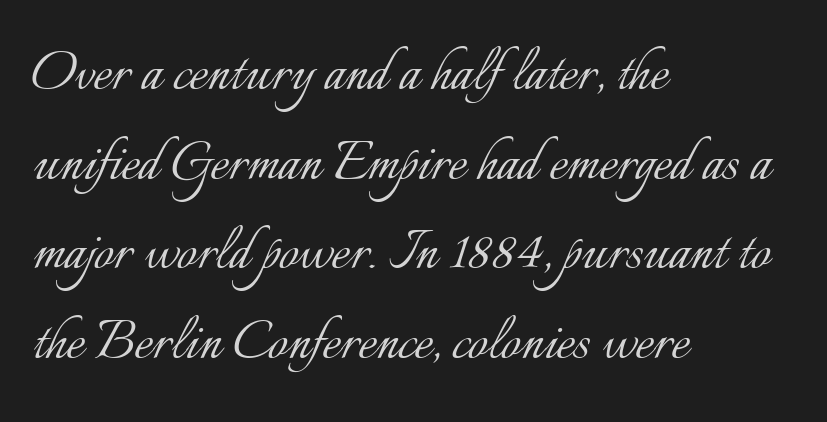
The image shows 69 px light type; set left-aligned, normal line spacing (1.3x), normal letter spacing, not underlined; low stroke contrast and a small x-height.
